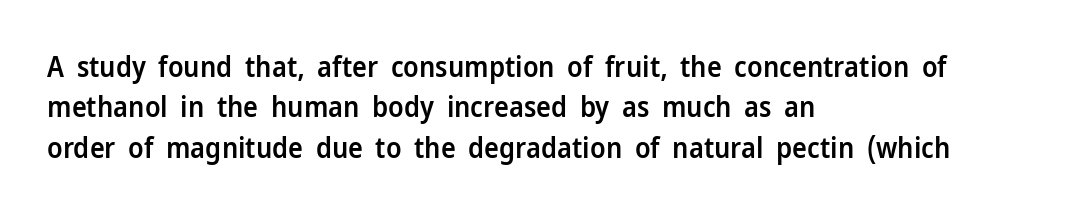
Q: Is the text bold? A: Semi-bold.
Q: Is the text italic (slanted)? A: No, it is upright.
Q: Is the typeface a serif or a sans-serif typeface? A: Sans-serif.
Q: Is the text underlined? A: No.
Q: How is the paragraph aligned? A: Left-aligned.
Q: Is the spacing between letters normal or unusually wide? A: Normal.
Q: Is the spacing between lines tight, normal or loose? A: Normal.
Q: Width (condensed, normal, or wide)? A: Normal.
Q: Stroke contrast? A: Low.
Q: x-height? A: Medium.
Q: Monospaced? A: No.
